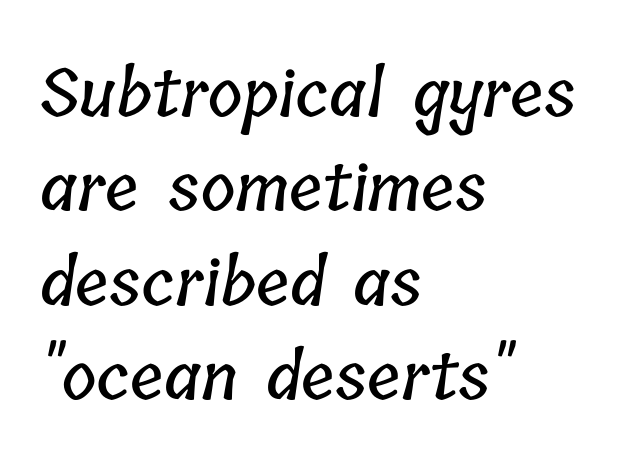
{"width": "condensed", "stroke_contrast": "low", "x_height": "medium", "monospaced": "no", "underline": "no", "align": "left", "line_spacing": "normal", "line_spacing_ratio": 1.43, "letter_spacing": "normal", "letter_spacing_em": 0.0, "glyph_px": 66}
